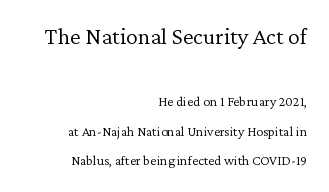
{"italic": "no", "bold": "no", "underline": "no", "align": "right", "line_spacing": "loose", "line_spacing_ratio": 2.14, "letter_spacing": "normal", "letter_spacing_em": 0.0, "larger_block": "first", "size_ratio": 1.71, "glyph_px": 24}
